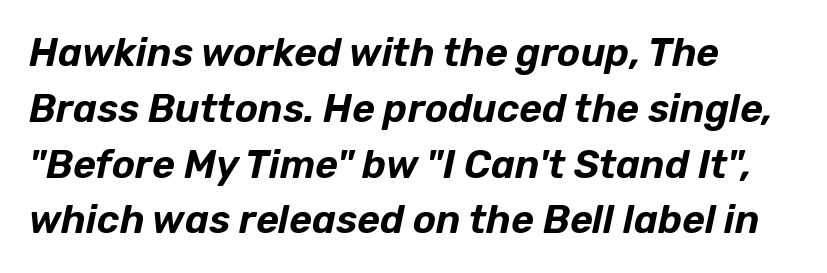
The image shows 39 px text type, italic (leaning right); set left-aligned, normal line spacing (1.43x), normal letter spacing, not underlined; low stroke contrast and a medium x-height.
